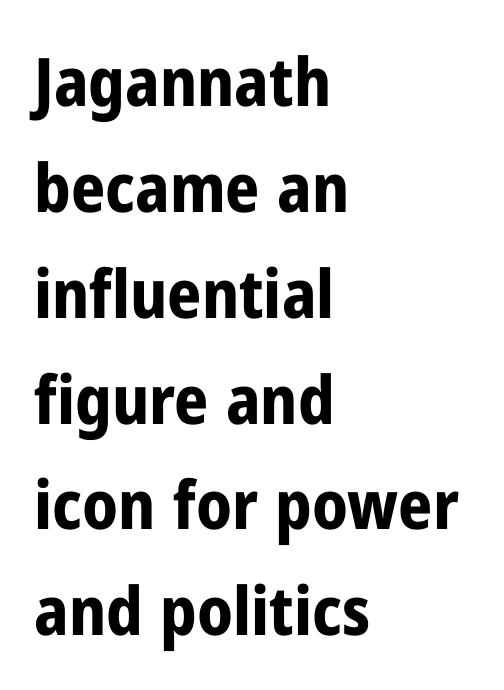
{"serif": "no", "italic": "no", "bold": "yes", "weight": "bold", "width": "condensed", "stroke_contrast": "low", "x_height": "medium", "monospaced": "no", "underline": "no", "align": "left", "line_spacing": "normal", "line_spacing_ratio": 1.58, "letter_spacing": "normal", "letter_spacing_em": 0.0, "glyph_px": 67}
